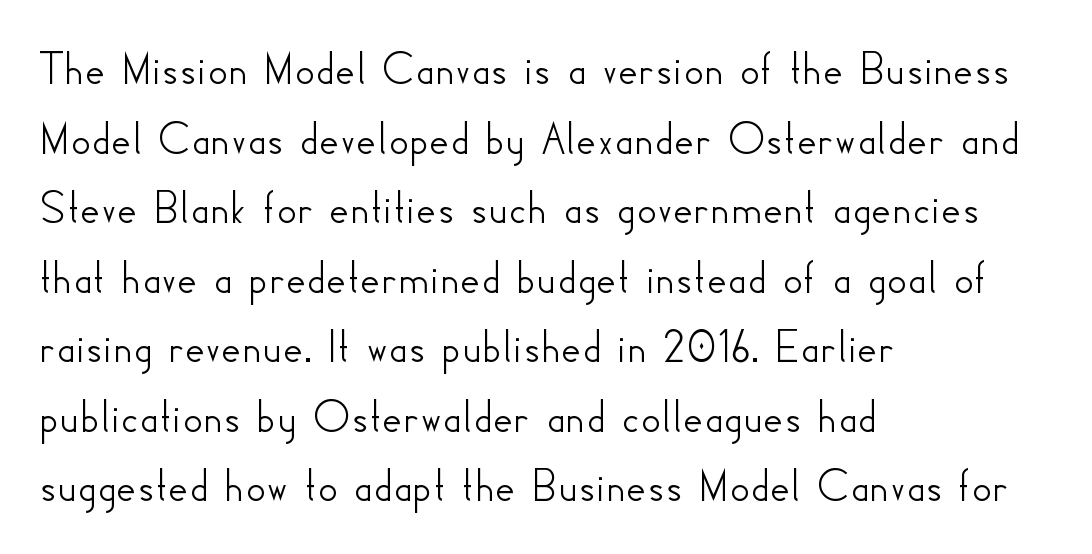
The characters display no serif detailing; their extremities are plain. A typesetter would mark this as roman, not italic. These lines are rendered in a variable-pitch font. Leading: standard.
